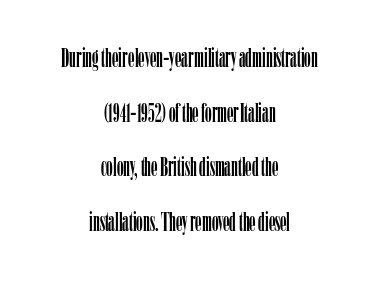
{"italic": "no", "underline": "no", "align": "center", "line_spacing": "loose", "line_spacing_ratio": 2.1, "letter_spacing": "normal", "letter_spacing_em": 0.0, "glyph_px": 26}
